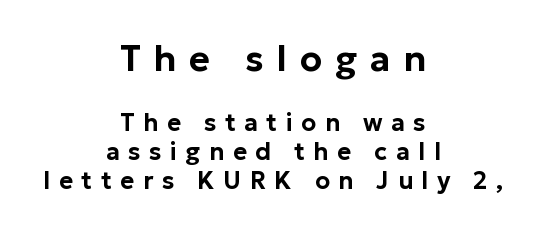
The image shows 36 px sans-serif type, upright; set centered, line spacing 1.2x, unusually wide letter spacing (+0.36 em), not underlined; the first (top) block is 1.5x larger; low stroke contrast and a medium x-height.
